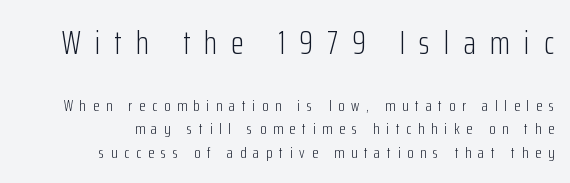
Honestly, the letter spacing is so wide it's the main thing you notice. Note the varied advance widths — an 'i' is clearly narrower than an 'm'. Reading down the block, your eye finds every line finishing at a fixed right position. Line spacing here is normal.
